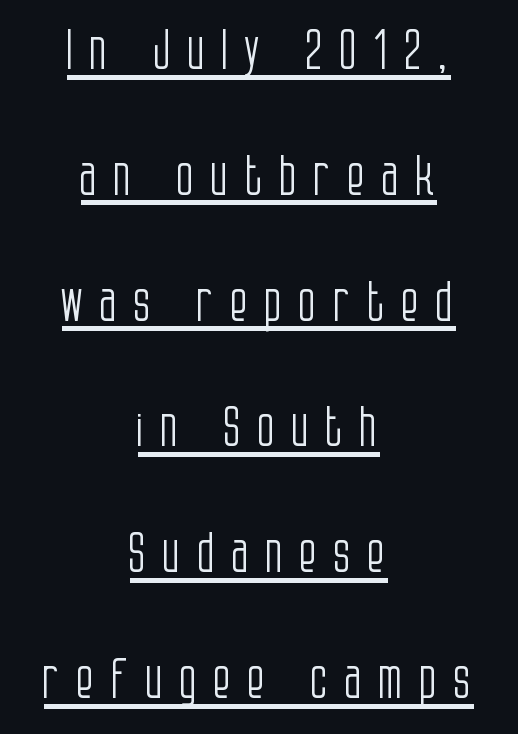
{"serif": "no", "italic": "no", "bold": "no", "weight": "light", "width": "condensed", "stroke_contrast": "low", "x_height": "large", "monospaced": "no", "underline": "yes", "align": "center", "line_spacing": "loose", "line_spacing_ratio": 2.33, "letter_spacing": "wide", "letter_spacing_em": 0.29, "glyph_px": 54}
